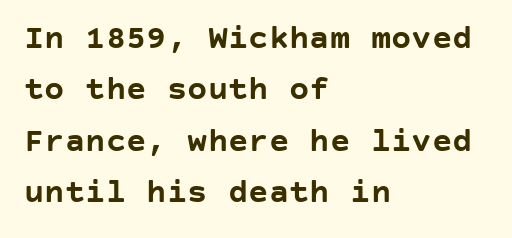
Q: Is the text bold? A: Yes.
Q: Is the text italic (slanted)? A: No, it is upright.
Q: Is the typeface a serif or a sans-serif typeface? A: Sans-serif.
Q: Is the text underlined? A: No.
Q: How is the paragraph aligned? A: Left-aligned.
Q: Is the spacing between letters normal or unusually wide? A: Normal.
Q: Is the spacing between lines tight, normal or loose? A: Normal.
Q: Width (condensed, normal, or wide)? A: Normal.
Q: Stroke contrast? A: Low.
Q: x-height? A: Large.
